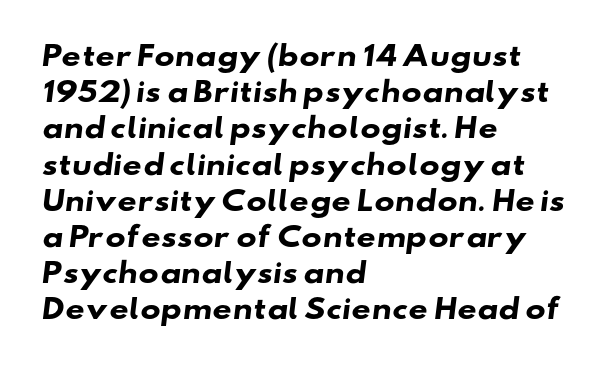
{"bold": "yes", "underline": "no", "align": "left", "line_spacing": "normal", "line_spacing_ratio": 1.34, "letter_spacing": "normal", "letter_spacing_em": 0.0, "glyph_px": 27}
